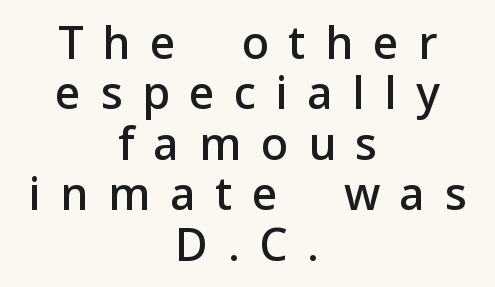
Q: Is the text bold? A: Semi-bold.
Q: Is the text italic (slanted)? A: No, it is upright.
Q: Is the typeface a serif or a sans-serif typeface? A: Sans-serif.
Q: Is the text underlined? A: No.
Q: How is the paragraph aligned? A: Centered.
Q: Is the spacing between letters normal or unusually wide? A: Unusually wide.
Q: Is the spacing between lines tight, normal or loose? A: Tight.
Q: Width (condensed, normal, or wide)? A: Normal.
Q: Stroke contrast? A: Low.
Q: x-height? A: Medium.
Q: Monospaced? A: No.
